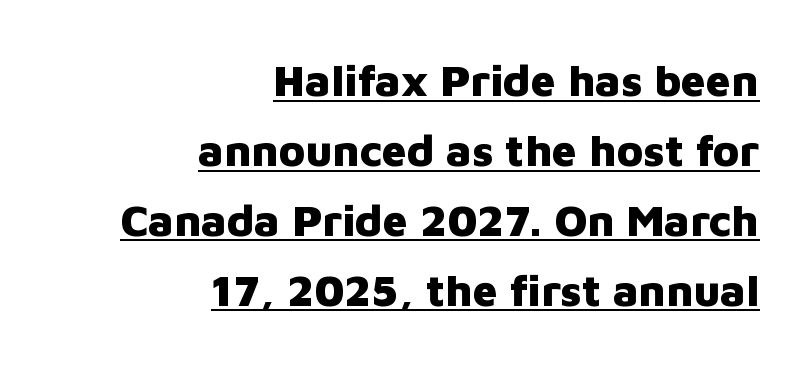
{"serif": "no", "italic": "no", "bold": "yes", "weight": "heavy", "width": "normal", "stroke_contrast": "low", "x_height": "medium", "monospaced": "no", "underline": "yes", "align": "right", "line_spacing": "normal", "line_spacing_ratio": 1.59, "letter_spacing": "normal", "letter_spacing_em": 0.0, "glyph_px": 44}
